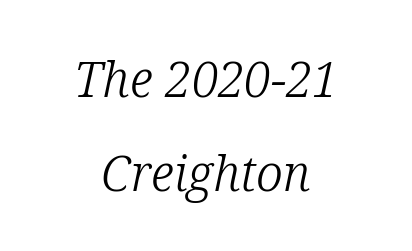
Leading: increased. Proportional: the letters do not fall into vertical columns. Is the stroke heavy? The answer is a plain regular-or-lighter. Italic? Definitely — the glyphs are oblique. The type is set solid horizontally, with unmodified tracking.
